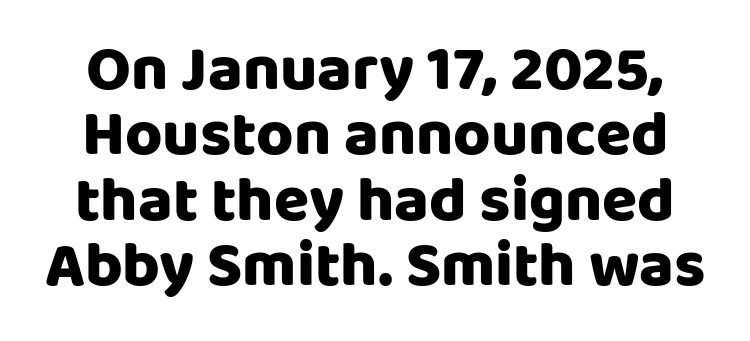
The image shows 64 px heavy sans-serif type, upright; set centered, tight line spacing (1.02x), normal letter spacing, not underlined; low stroke contrast and a large x-height.
